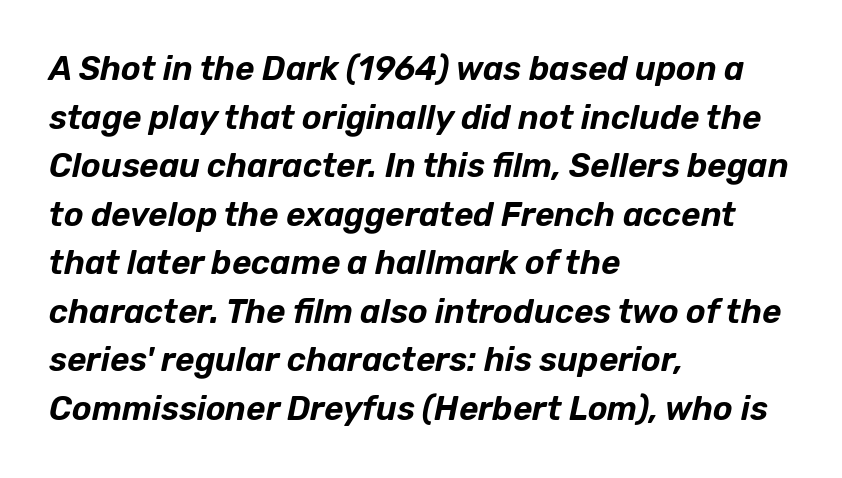
The image shows 33 px text type, italic (leaning right); set left-aligned, normal line spacing (1.47x), normal letter spacing, not underlined; low stroke contrast and a medium x-height.
